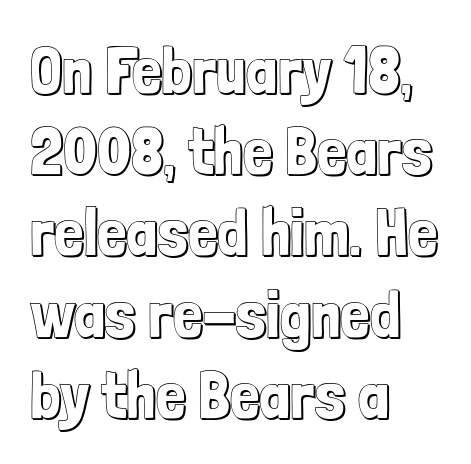
Look at the tracking — it's just the regular setting, nothing added. Quick note: underline off. Rendered with straight, roman letterforms. You could not count columns in this text — the font is proportionally spaced.
